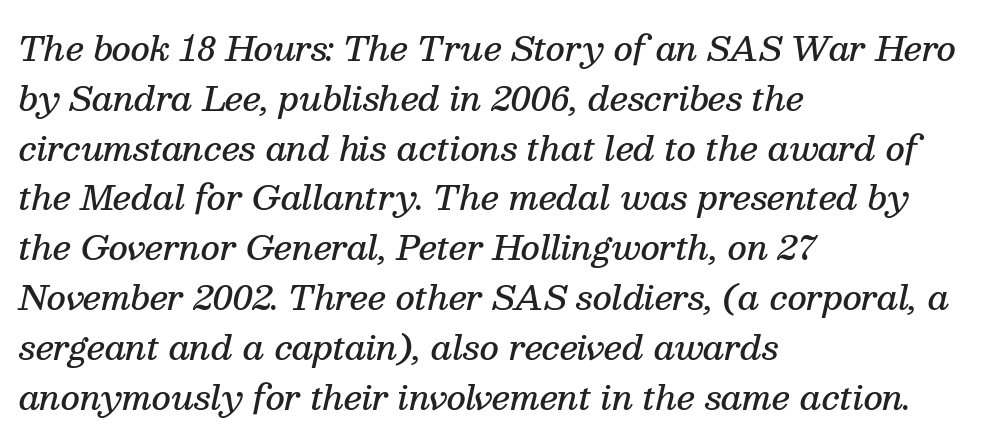
Q: Is the text bold? A: Semi-bold.
Q: Is the text italic (slanted)? A: Yes, it leans right by about 13 degrees.
Q: Is the typeface a serif or a sans-serif typeface? A: Serif.
Q: Is the text underlined? A: No.
Q: How is the paragraph aligned? A: Left-aligned.
Q: Is the spacing between letters normal or unusually wide? A: Normal.
Q: Is the spacing between lines tight, normal or loose? A: Normal.
Q: Width (condensed, normal, or wide)? A: Normal.
Q: Stroke contrast? A: Medium.
Q: x-height? A: Medium.
Q: Monospaced? A: No.
